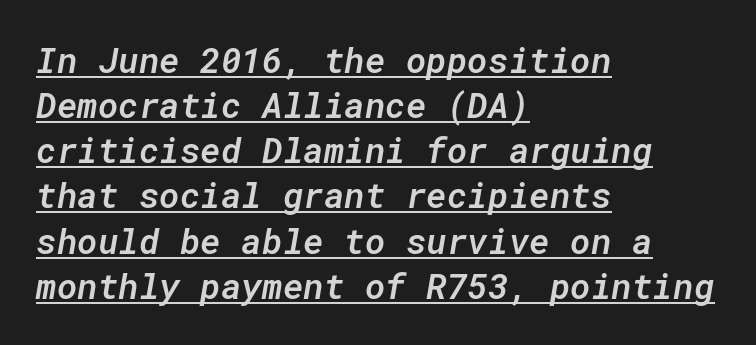
Q: Is the text bold? A: Semi-bold.
Q: Is the text italic (slanted)? A: Yes, it leans right by about 10 degrees.
Q: Is the text underlined? A: Yes.
Q: How is the paragraph aligned? A: Left-aligned.
Q: Is the spacing between letters normal or unusually wide? A: Normal.
Q: Is the spacing between lines tight, normal or loose? A: Normal.
Q: Width (condensed, normal, or wide)? A: Normal.
Q: Stroke contrast? A: Low.
Q: x-height? A: Medium.
Q: Monospaced? A: Yes.
